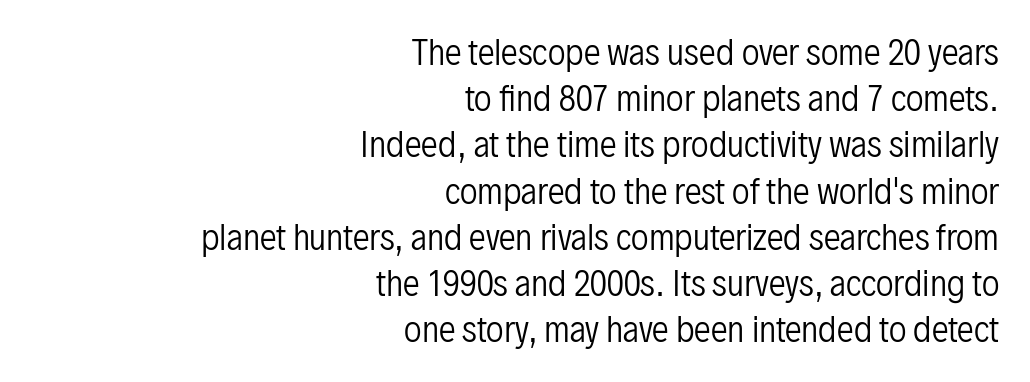
{"serif": "no", "italic": "no", "bold": "no", "weight": "regular", "width": "condensed", "stroke_contrast": "low", "x_height": "medium", "monospaced": "no", "underline": "no", "align": "right", "line_spacing": "normal", "line_spacing_ratio": 1.36, "letter_spacing": "normal", "letter_spacing_em": 0.0, "glyph_px": 34}
